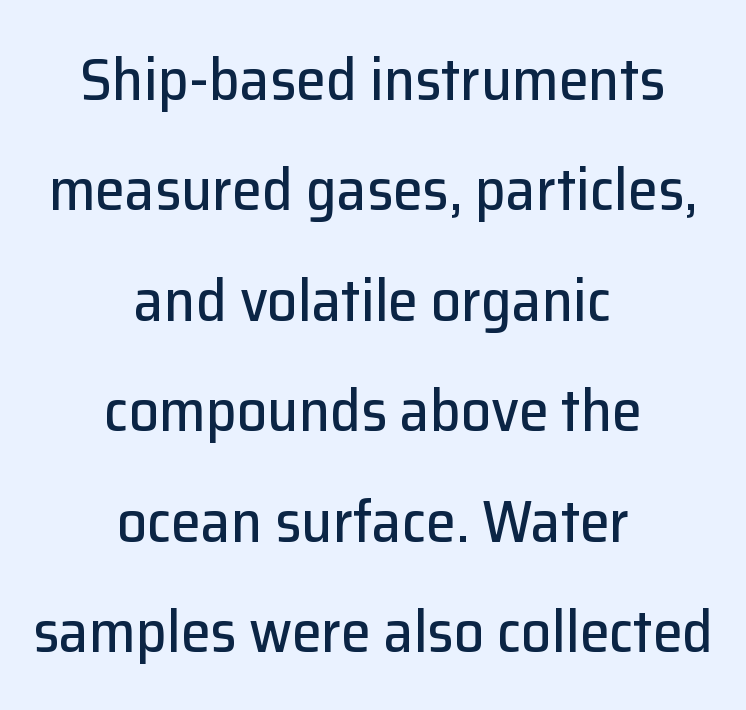
Q: Is the text italic (slanted)? A: No, it is upright.
Q: Is the typeface a serif or a sans-serif typeface? A: Sans-serif.
Q: Is the text underlined? A: No.
Q: How is the paragraph aligned? A: Centered.
Q: Is the spacing between letters normal or unusually wide? A: Normal.
Q: Width (condensed, normal, or wide)? A: Normal.
Q: Stroke contrast? A: Low.
Q: x-height? A: Medium.
Q: Monospaced? A: No.
